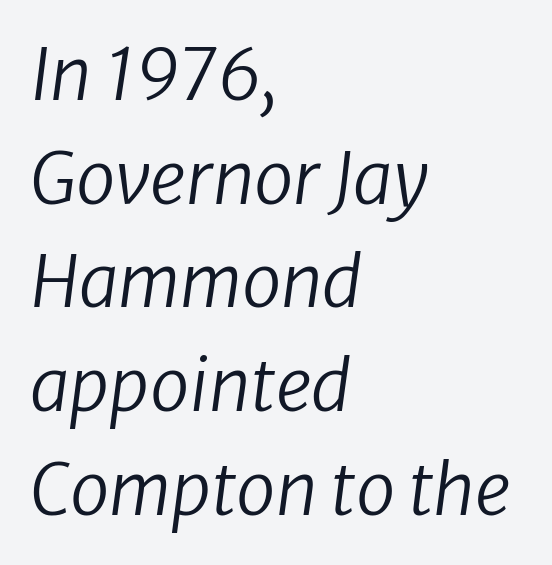
The image shows 71 px regular-weight type, italic (leaning right); set left-aligned, normal line spacing (1.46x), normal letter spacing, not underlined; low stroke contrast and a medium x-height.
